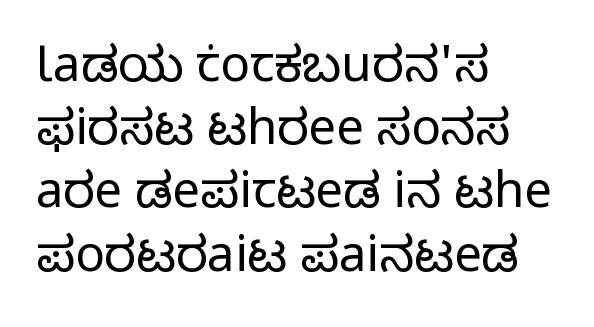
The image shows 49 px regular-weight sans-serif type, upright; set left-aligned, normal line spacing (1.29x), normal letter spacing, not underlined; low stroke contrast and a medium x-height.
